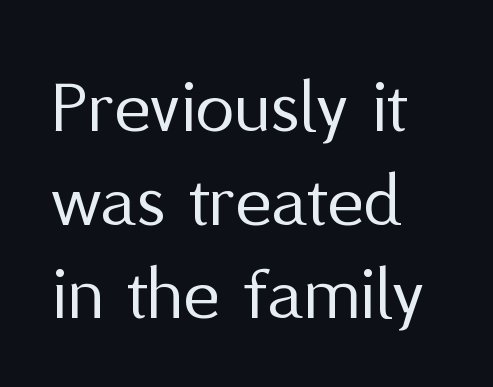
The image shows 78 px regular-weight sans-serif type, upright; set line spacing 1.2x, normal letter spacing, not underlined; medium stroke contrast and a medium x-height.
